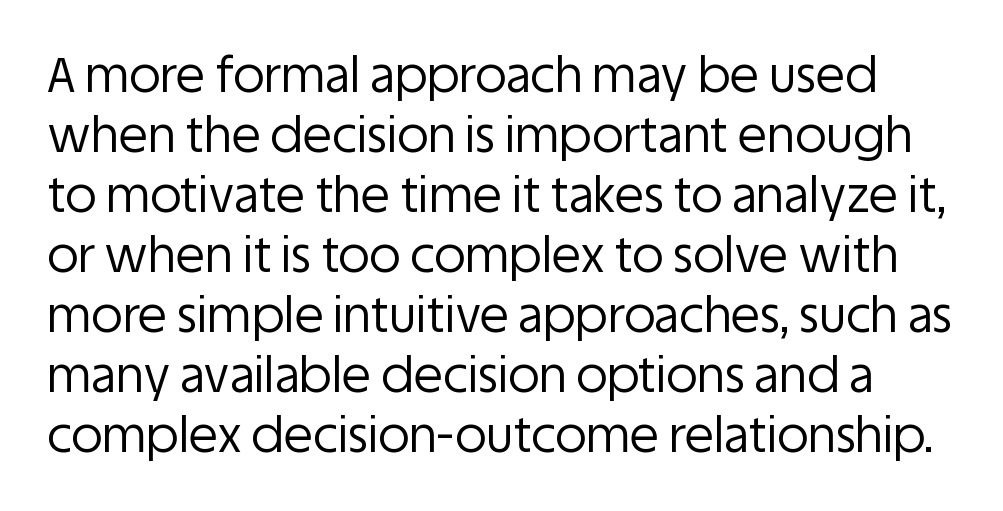
One glance says typical: line gaps are just what's usual. Check where the strokes stop: nothing finishes them off — pure sans. Check under the words: just untouched page. Ordinary non-slanted type is in use.
